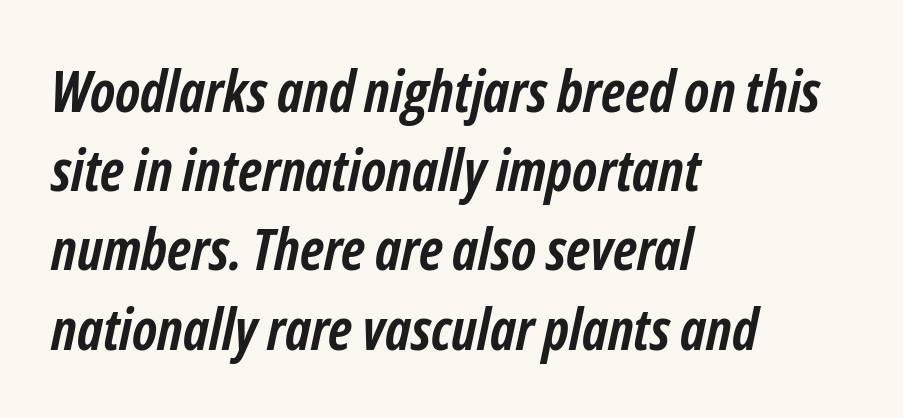
The image shows 57 px semibold, condensed type, italic (leaning right); set left-aligned, normal line spacing (1.39x), normal letter spacing, not underlined; low stroke contrast and a medium x-height.
